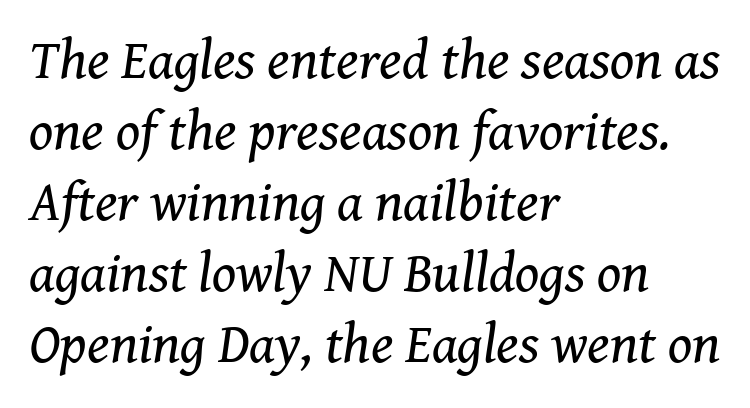
The image shows 56 px regular-weight serif type, italic (leaning right); set left-aligned, normal line spacing (1.27x), normal letter spacing, not underlined; medium stroke contrast and a medium x-height.
